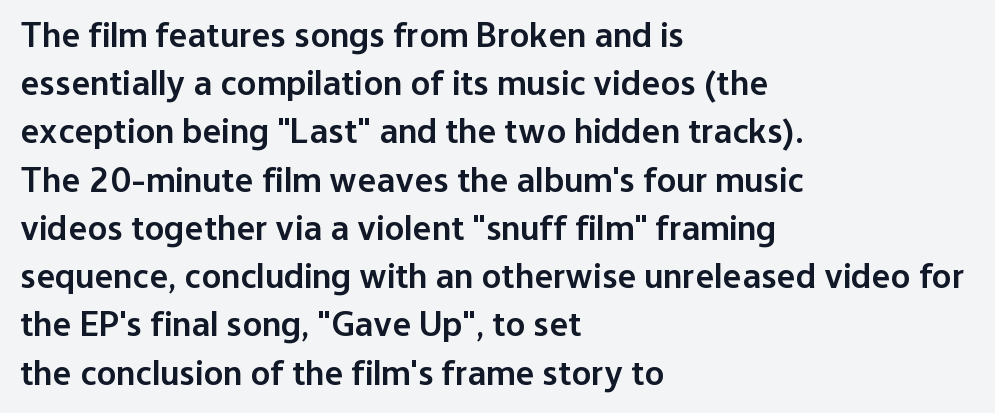
The image shows 36 px semibold sans-serif type, upright; set left-aligned, normal line spacing (1.34x), normal letter spacing, not underlined; low stroke contrast and a medium x-height.
